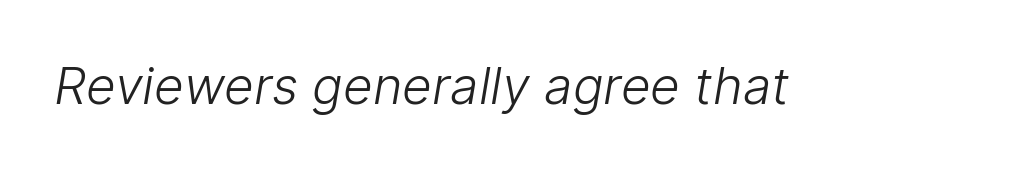
{"serif": "no", "bold": "no", "weight": "light", "width": "normal", "stroke_contrast": "low", "x_height": "medium", "monospaced": "no", "underline": "no", "letter_spacing": "normal", "letter_spacing_em": 0.0, "glyph_px": 51}
